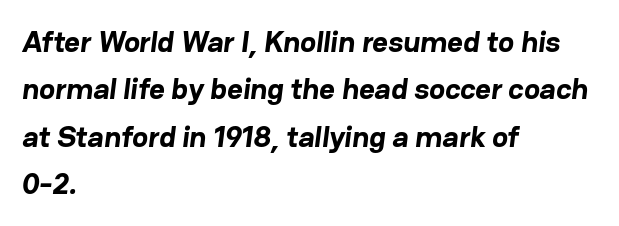
{"serif": "no", "bold": "yes", "weight": "bold", "width": "normal", "stroke_contrast": "low", "x_height": "medium", "monospaced": "no", "underline": "no", "align": "left", "line_spacing": "normal", "line_spacing_ratio": 1.58, "letter_spacing": "normal", "letter_spacing_em": 0.0, "glyph_px": 30}
